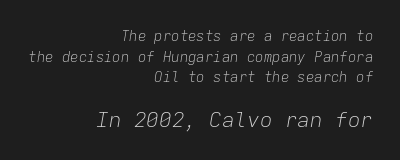
The image shows 21 px text type, italic (leaning right); set right-aligned, normal line spacing (1.47x), normal letter spacing, not underlined; the second (bottom) block is 1.5x larger.
